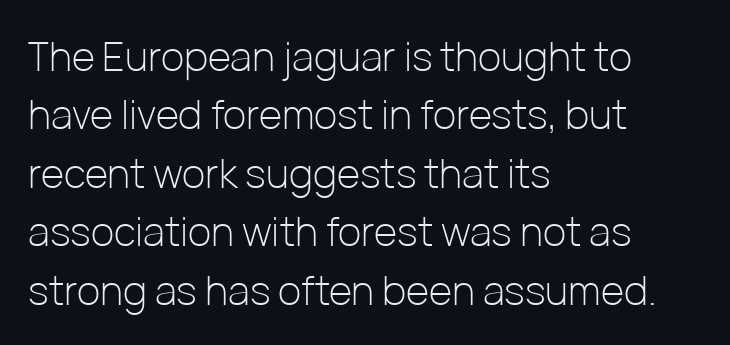
Every character sits straight up, as roman type does. The face used here is proportionally spaced, like ordinary book or web type. Weight class: somewhere from thin through regular. Does the leading feel generous? No, just average.
